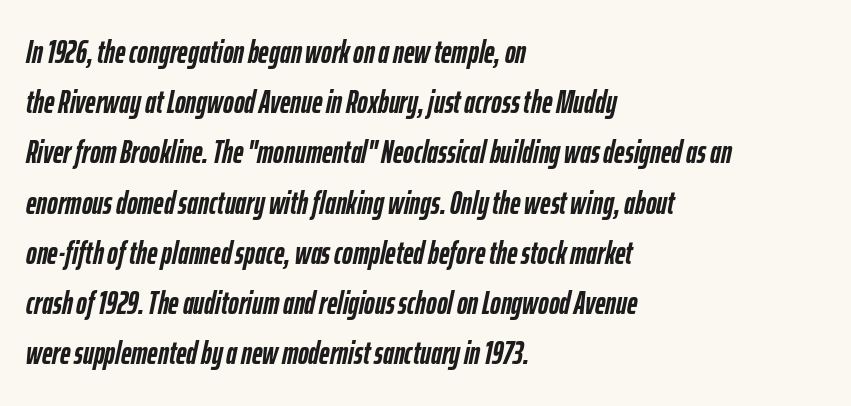
The words here are not underlined. A typesetter would call this zero additional tracking. The specimen reads as italic at a glance. The typesetter chose a ragged-right arrangement here. Proportional: the letters do not fall into vertical columns. These lines sit exactly where default settings would place them.
